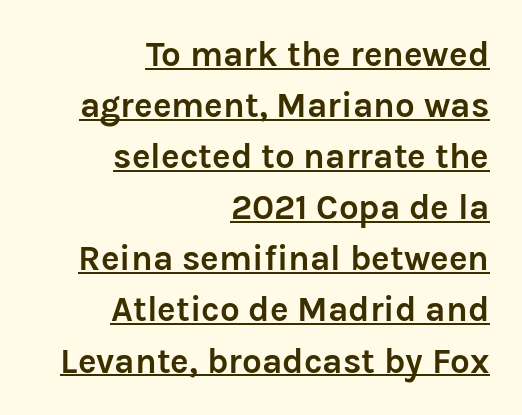
{"serif": "no", "italic": "no", "bold": "yes", "weight": "semibold", "width": "normal", "stroke_contrast": "low", "x_height": "medium", "monospaced": "no", "underline": "yes", "align": "right", "line_spacing": "normal", "line_spacing_ratio": 1.46, "letter_spacing": "normal", "letter_spacing_em": 0.0, "glyph_px": 35}
